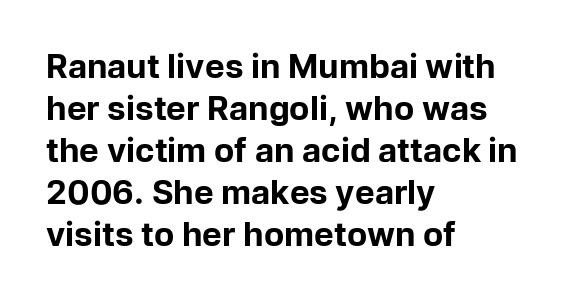
Q: Is the text bold? A: Yes.
Q: Is the text italic (slanted)? A: No, it is upright.
Q: Is the typeface a serif or a sans-serif typeface? A: Sans-serif.
Q: Is the text underlined? A: No.
Q: How is the paragraph aligned? A: Left-aligned.
Q: Is the spacing between letters normal or unusually wide? A: Normal.
Q: Is the spacing between lines tight, normal or loose? A: Normal.
Q: Width (condensed, normal, or wide)? A: Normal.
Q: Stroke contrast? A: Low.
Q: x-height? A: Medium.
Q: Monospaced? A: No.
